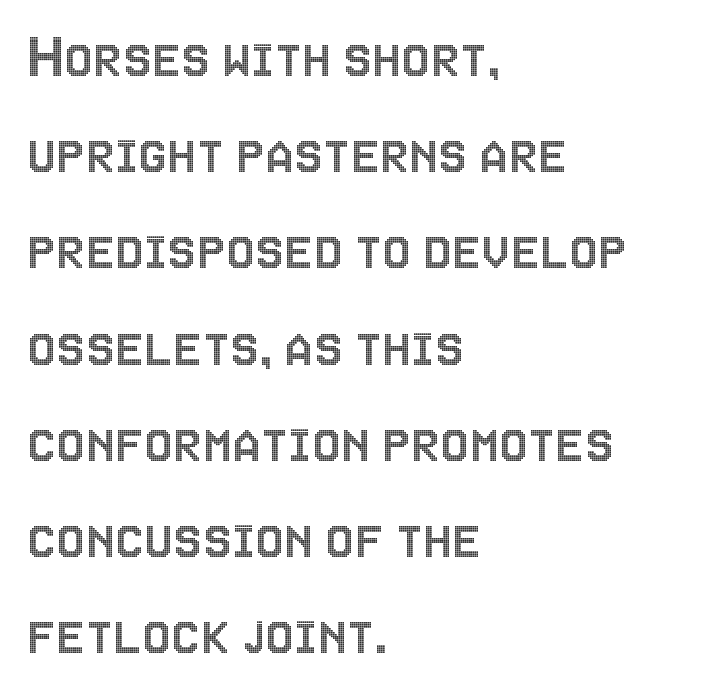
{"italic": "no", "width": "condensed", "x_height": "large", "monospaced": "no", "underline": "no", "align": "left", "line_spacing": "normal", "line_spacing_ratio": 1.48, "letter_spacing": "normal", "letter_spacing_em": 0.0, "glyph_px": 65}
